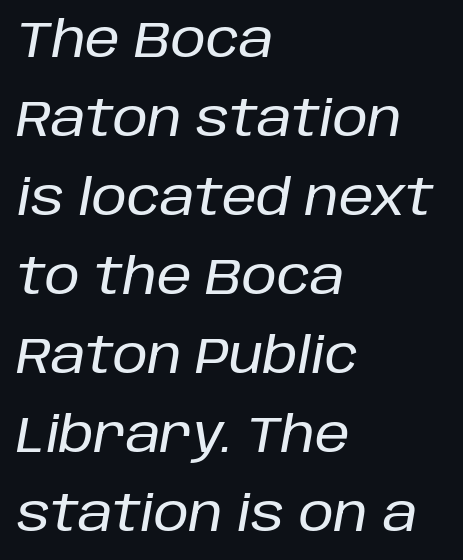
The image shows 50 px text type, italic (leaning right); set left-aligned, normal line spacing (1.58x), normal letter spacing, not underlined; low stroke contrast and a large x-height.
